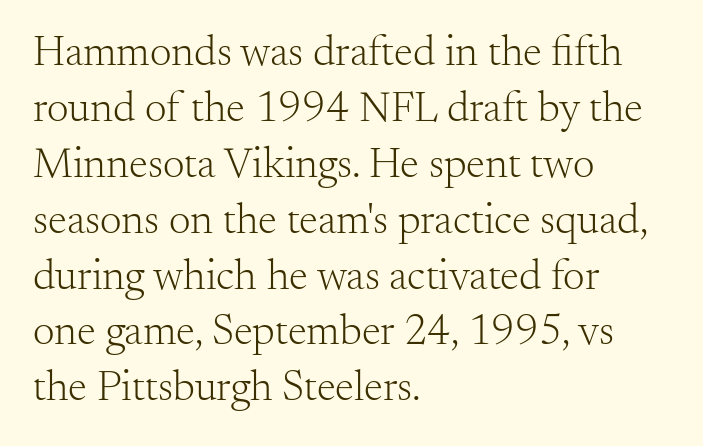
Q: Is the text bold? A: No.
Q: Is the text italic (slanted)? A: No, it is upright.
Q: Is the typeface a serif or a sans-serif typeface? A: Serif.
Q: Is the text underlined? A: No.
Q: How is the paragraph aligned? A: Left-aligned.
Q: Is the spacing between letters normal or unusually wide? A: Normal.
Q: Is the spacing between lines tight, normal or loose? A: Normal.
Q: Width (condensed, normal, or wide)? A: Normal.
Q: Stroke contrast? A: Medium.
Q: x-height? A: Small.
Q: Monospaced? A: No.
